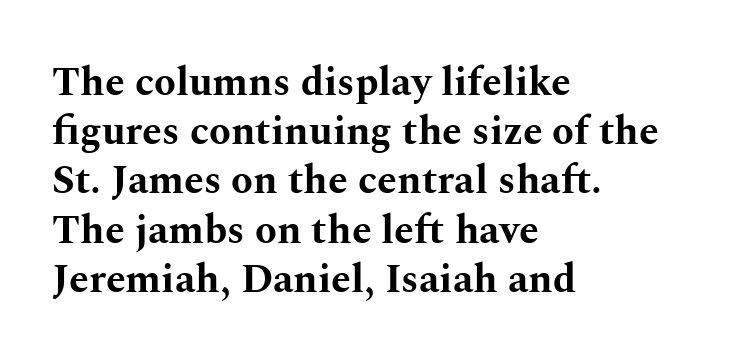
The image shows 40 px bold, wide serif type, upright; set left-aligned, line spacing 1.23x, normal letter spacing, not underlined; medium stroke contrast and a medium x-height.
